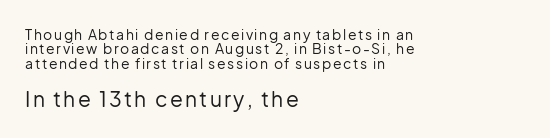
The image shows 21 px text type, upright; set left-aligned, tight line spacing (1.03x), not underlined; the second (bottom) block is 1.5x larger.
